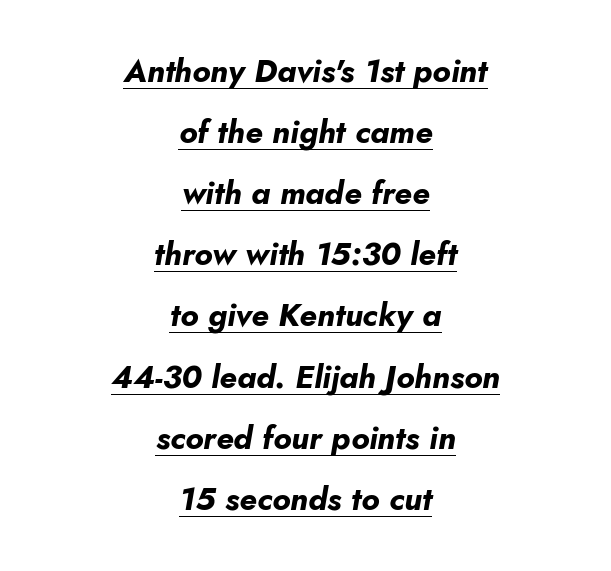
The image shows 32 px bold type, italic (leaning right); set centered, loose line spacing (1.91x), normal letter spacing, underlined; low stroke contrast and a small x-height.
